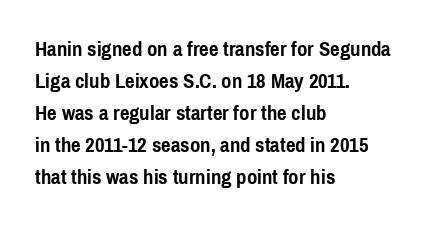
The image shows 21 px bold type, upright; set left-aligned, normal line spacing (1.52x), normal letter spacing, not underlined.
